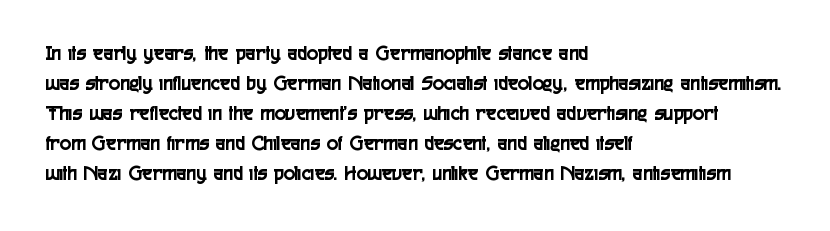
The gaps between neighbouring characters are ordinary and unremarkable. This rendering uses left alignment, leaving the right contour irregular. Horizontal bands of white between lines are of average thickness. The strip under each line holds only bare page. It's the straight-up-and-down kind of type.
